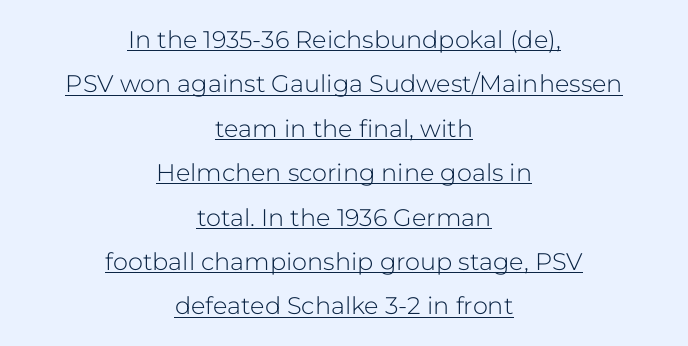
{"italic": "no", "bold": "no", "underline": "yes", "align": "center", "line_spacing_ratio": 1.85, "letter_spacing": "normal", "letter_spacing_em": 0.0, "glyph_px": 24}
